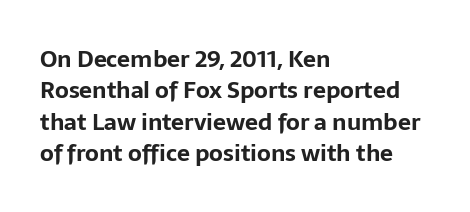
Q: Is the text bold? A: Yes.
Q: Is the text italic (slanted)? A: No, it is upright.
Q: Is the text underlined? A: No.
Q: How is the paragraph aligned? A: Left-aligned.
Q: Is the spacing between letters normal or unusually wide? A: Normal.
Q: Is the spacing between lines tight, normal or loose? A: Normal.
